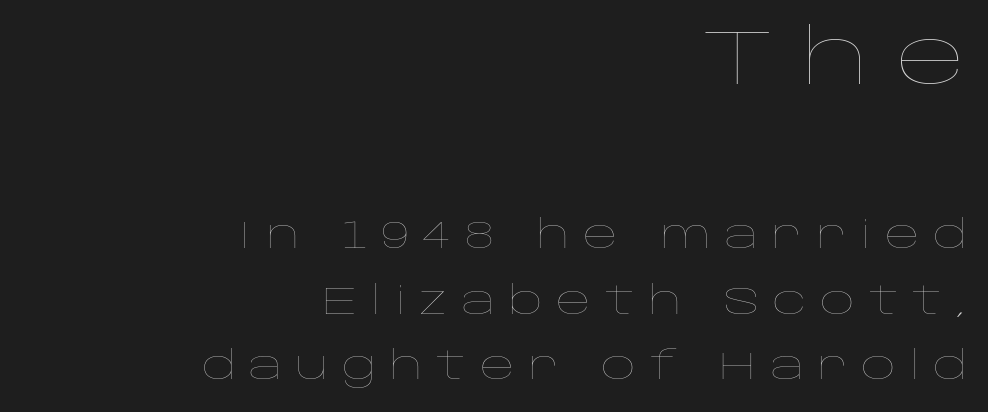
Horizontal alignment here is rightward, an uncommon choice for prose. Between one letter and the next there's a generous, obvious gap. The zone under the glyphs is completely vacant. Of the two passages, the one on top uses the larger point size. Weight class: somewhere from thin through regular. Note the varied advance widths — an 'i' is clearly narrower than an 'm'.
